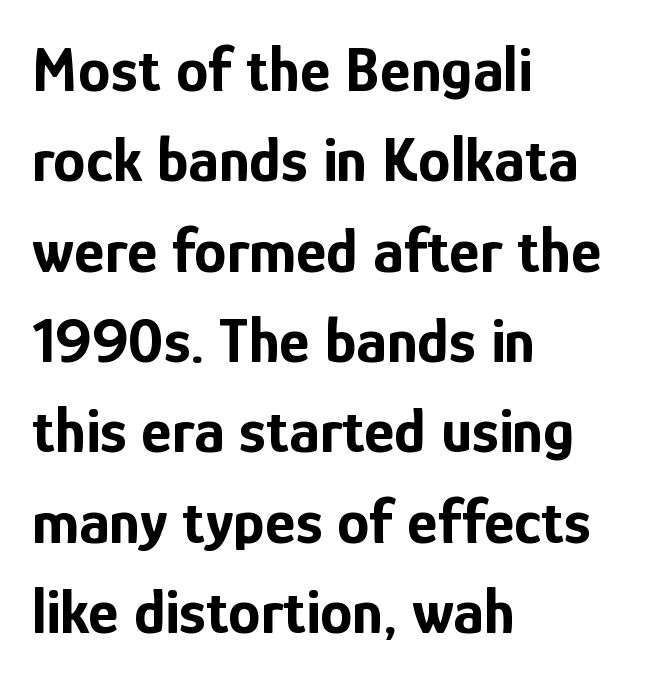
Italic: no, the glyphs are upright roman. The rendering anchors every line to the left-hand side. No feet cap the strokes, marking this as sans-serif type. One glance says typical: line gaps are just what's usual. You'd pick this weight for a headline — it's a proper bold. The tracking reads as untouched default to a designer's eye.
